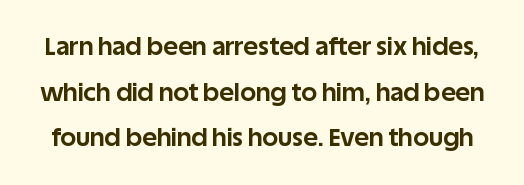
The image shows 25 px bold type, upright; set line spacing 1.83x, normal letter spacing, not underlined.
